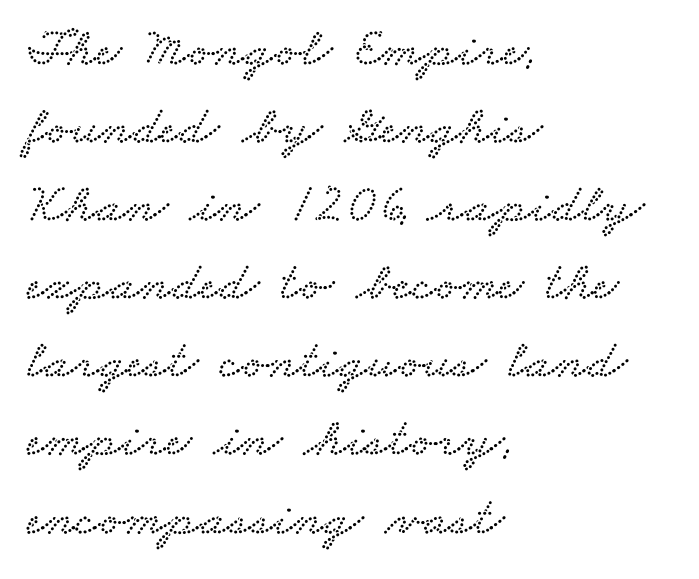
{"serif": "yes", "width": "wide", "stroke_contrast": "low", "x_height": "small", "monospaced": "no", "underline": "no", "align": "left", "line_spacing": "normal", "line_spacing_ratio": 1.42, "letter_spacing": "normal", "letter_spacing_em": 0.0, "glyph_px": 55}
